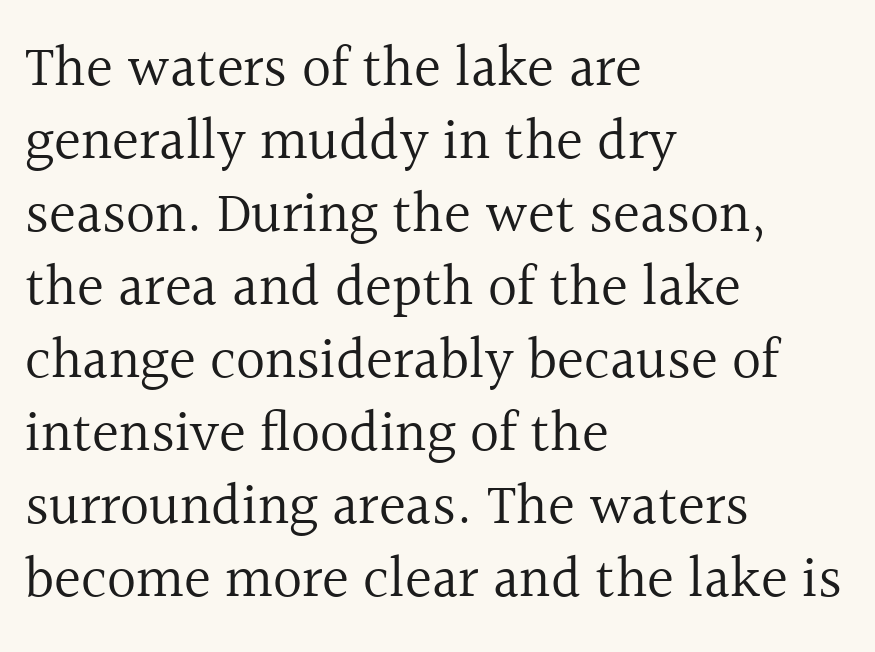
The image shows 57 px regular-weight serif type, upright; set left-aligned, normal line spacing (1.28x), normal letter spacing, not underlined; a medium x-height.
